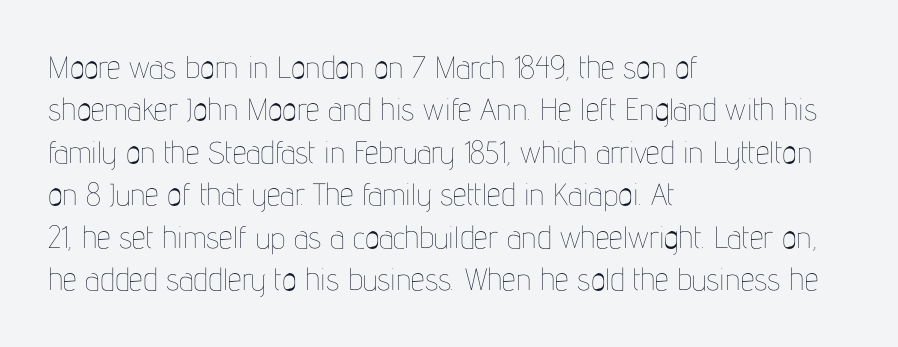
Q: Is the text bold? A: No.
Q: Is the text italic (slanted)? A: No, it is upright.
Q: Is the text underlined? A: No.
Q: How is the paragraph aligned? A: Left-aligned.
Q: Is the spacing between letters normal or unusually wide? A: Normal.
Q: Is the spacing between lines tight, normal or loose? A: Normal.
Q: Width (condensed, normal, or wide)? A: Condensed.
Q: Stroke contrast? A: Low.
Q: x-height? A: Medium.
Q: Monospaced? A: No.
